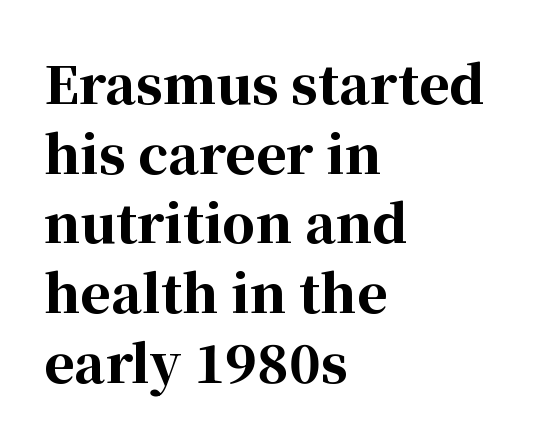
Q: Is the text bold? A: Yes.
Q: Is the text italic (slanted)? A: No, it is upright.
Q: Is the typeface a serif or a sans-serif typeface? A: Serif.
Q: Is the text underlined? A: No.
Q: How is the paragraph aligned? A: Left-aligned.
Q: Is the spacing between letters normal or unusually wide? A: Normal.
Q: Is the spacing between lines tight, normal or loose? A: Normal.
Q: Width (condensed, normal, or wide)? A: Normal.
Q: Stroke contrast? A: High.
Q: x-height? A: Medium.
Q: Monospaced? A: No.
